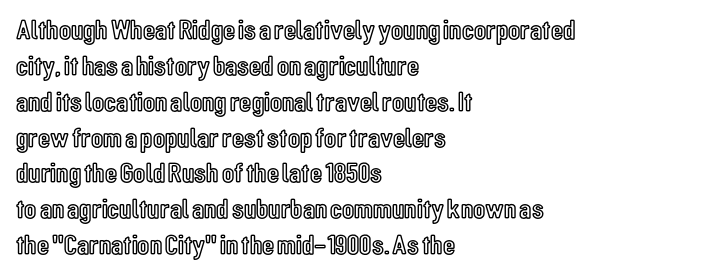
{"italic": "no", "width": "condensed", "x_height": "medium", "monospaced": "no", "underline": "no", "align": "left", "line_spacing": "normal", "line_spacing_ratio": 1.28, "letter_spacing": "normal", "letter_spacing_em": 0.0, "glyph_px": 28}
